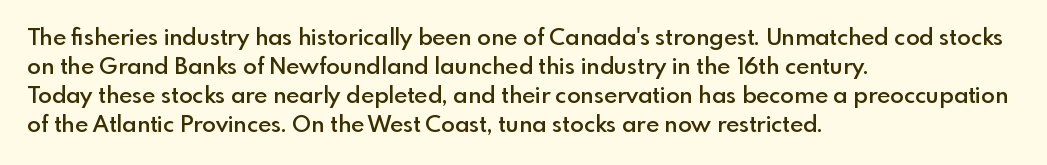
These lines keep a tight, regular rhythm from letter to letter. Horizontally, the lines are justified to the leading edge only. Normally led — the rows are evenly, conventionally spaced. The axis of the letterforms is exactly vertical. Bold? Not quite — semibold, heavier than regular but stopping short.
